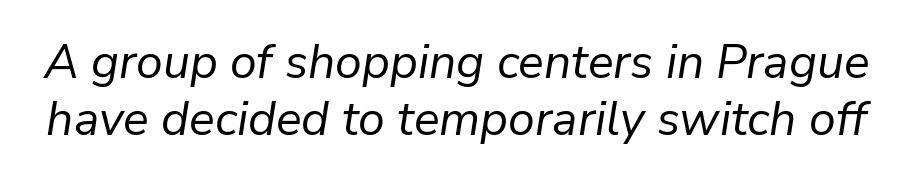
Q: Is the text bold? A: No.
Q: Is the text italic (slanted)? A: Yes, it leans right by about 9 degrees.
Q: Is the text underlined? A: No.
Q: Is the spacing between letters normal or unusually wide? A: Normal.
Q: Width (condensed, normal, or wide)? A: Normal.
Q: Stroke contrast? A: Low.
Q: x-height? A: Medium.
Q: Monospaced? A: No.
